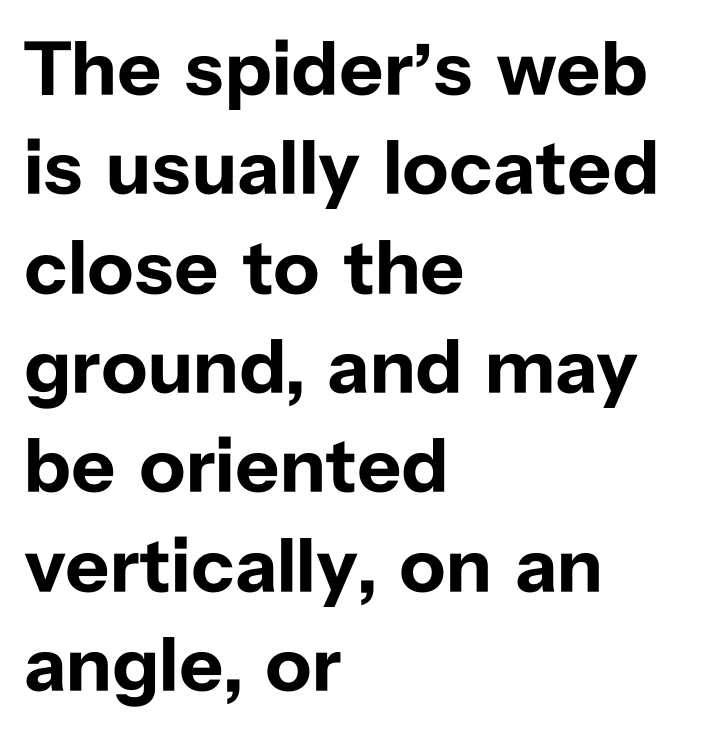
Letters rest on an invisible, unmarked baseline. The font is running at its bold setting. Students, note that the glyphs here touch the page at normal intervals. No italicization has been applied; the sample stays upright. Think of a printed novel: that variable character pitch is what you see here. A classic flush-left, rag-right setting is used for this passage.
